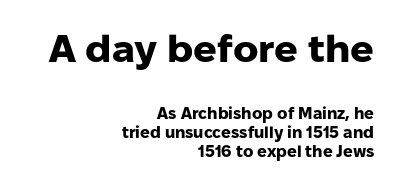
The image shows 39 px heavy sans-serif type, upright; set right-aligned, line spacing 1.2x, normal letter spacing, not underlined; the first (top) block is 2.44x larger; low stroke contrast and a medium x-height.
